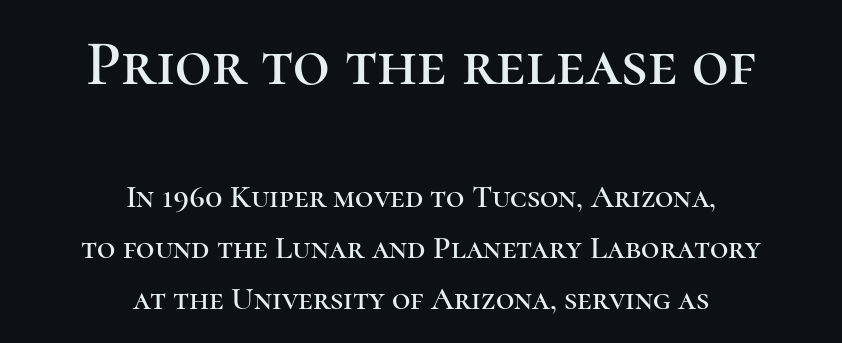
The image shows 64 px serif type, upright; set centered, normal line spacing (1.59x), normal letter spacing, not underlined; the first (top) block is 2.0x larger; high stroke contrast and a medium x-height.
